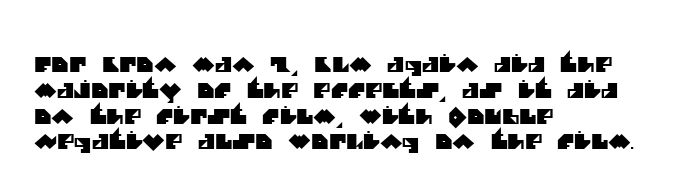
The image shows 21 px text type; set left-aligned, line spacing 1.23x, normal letter spacing, not underlined.
